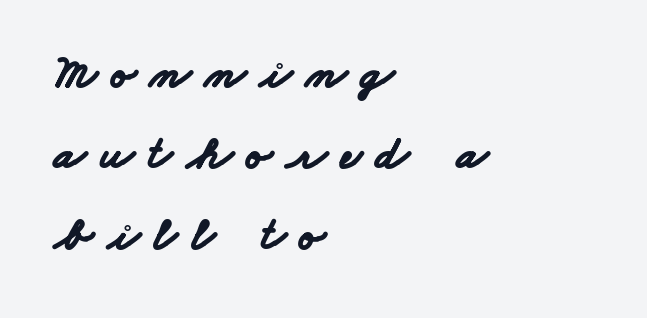
Letters rest on an invisible, unmarked baseline. The compositor pushed each line to the left boundary. You'd pick this weight for a headline — it's a proper bold. This sample has the flowing, uneven cadence of proportional lettering. No feet cap the strokes, marking this as sans-serif type. Tracking value appears strongly positive — letters spread wide.
